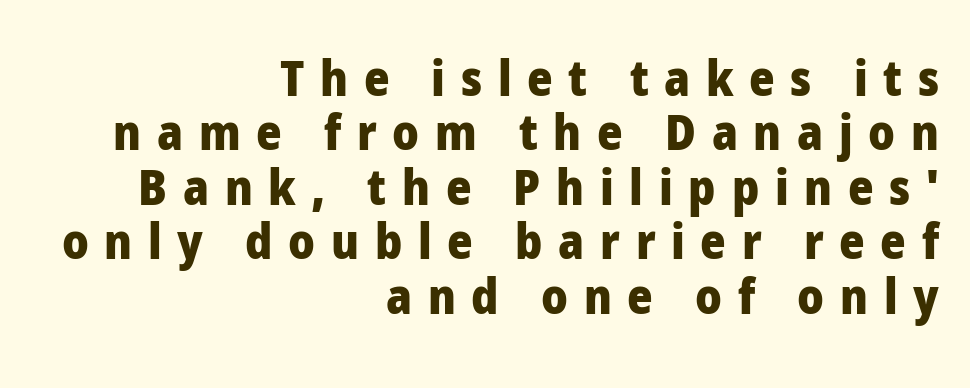
The image shows 49 px heavy sans-serif type, upright; set right-aligned, tight line spacing (1.11x), unusually wide letter spacing (+0.32 em), not underlined; low stroke contrast and a medium x-height.
